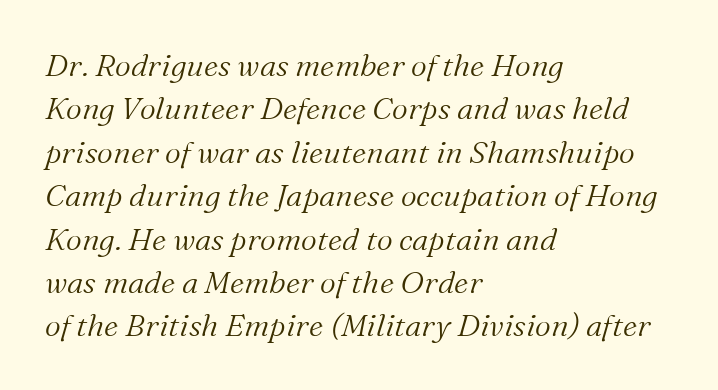
When letters slant like this, we call the style italic. The rendering anchors every line to the left-hand side. Proportional: the letters do not fall into vertical columns. A typesetter would label this face a serif. A typesetter would call this zero additional tracking.
